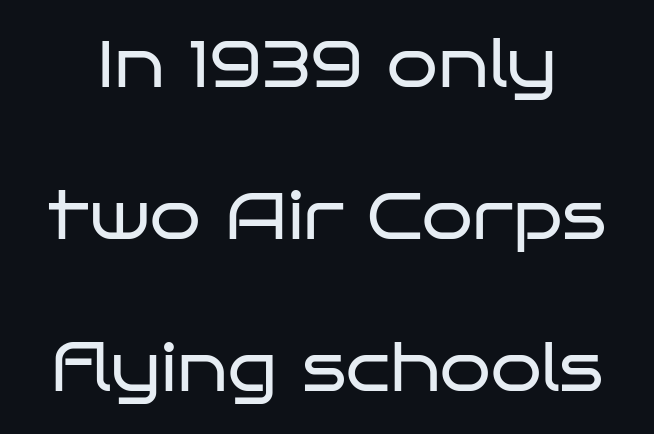
Q: Is the text bold? A: No.
Q: Is the text italic (slanted)? A: No, it is upright.
Q: Is the typeface a serif or a sans-serif typeface? A: Sans-serif.
Q: Is the text underlined? A: No.
Q: Is the spacing between letters normal or unusually wide? A: Normal.
Q: Is the spacing between lines tight, normal or loose? A: Loose.
Q: Width (condensed, normal, or wide)? A: Wide.
Q: Stroke contrast? A: Low.
Q: x-height? A: Large.
Q: Monospaced? A: No.
